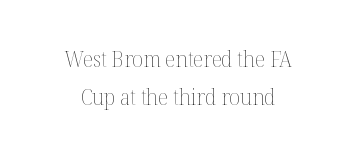
These lines were composed using upright roman letters. The font sits on the lighter half of the weight spectrum, regular included. Default kerning and tracking; the words read as compact shapes. The compositor balanced each line on the midline. Bare-footed words on every line.
